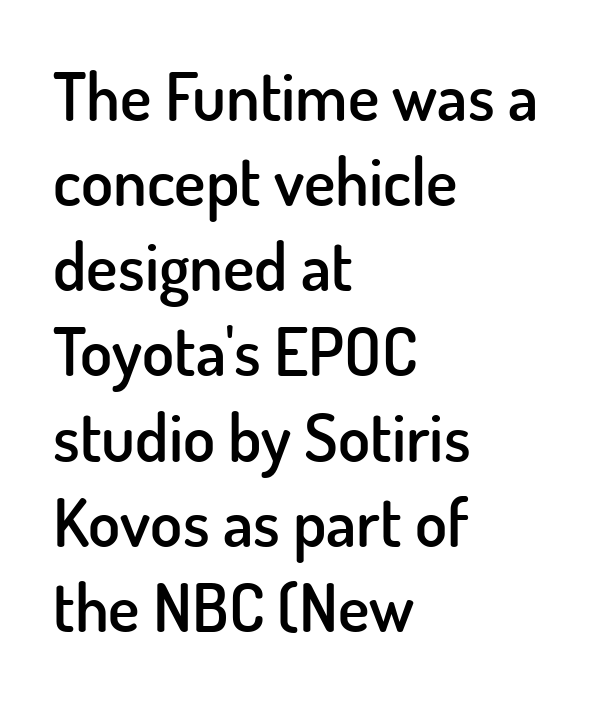
If you measured baseline to baseline, you'd find a middling distance. Spacing verdict: proportional, widths tailored to each character. These lines are composed in type without serifs. The foot of each line stays bare and open. Each glyph is drawn with semibold strokes, heavier than normal yet not fully bold. Posture: straight, roman, zero tilt.
